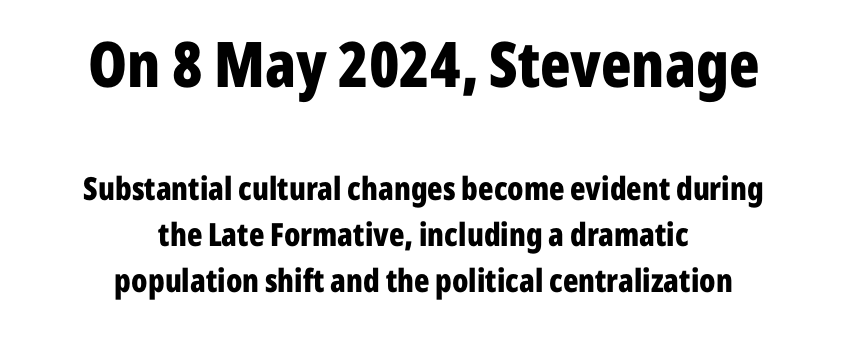
Alignment: centered. Serifs: no, the terminals of the letterforms are clean. Set as a true bold cut, around the 700 mark. Look at the tracking — it's just the regular setting, nothing added. The rendering uses natural spacing where letterforms have individual widths. Each new line begins a customary step beneath the previous one.
